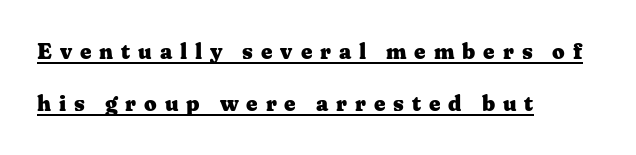
The image shows 22 px bold type, upright; set left-aligned, loose line spacing (2.38x), unusually wide letter spacing (+0.36 em), underlined.
